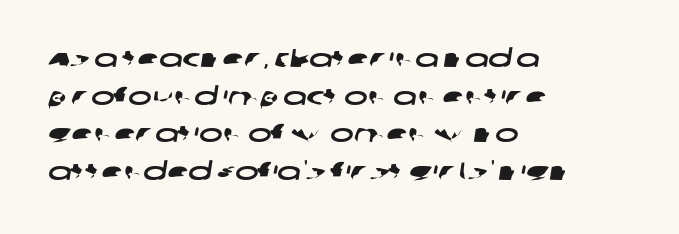
{"underline": "no", "align": "left", "line_spacing": "normal", "line_spacing_ratio": 1.51, "letter_spacing": "normal", "letter_spacing_em": 0.0, "glyph_px": 25}
